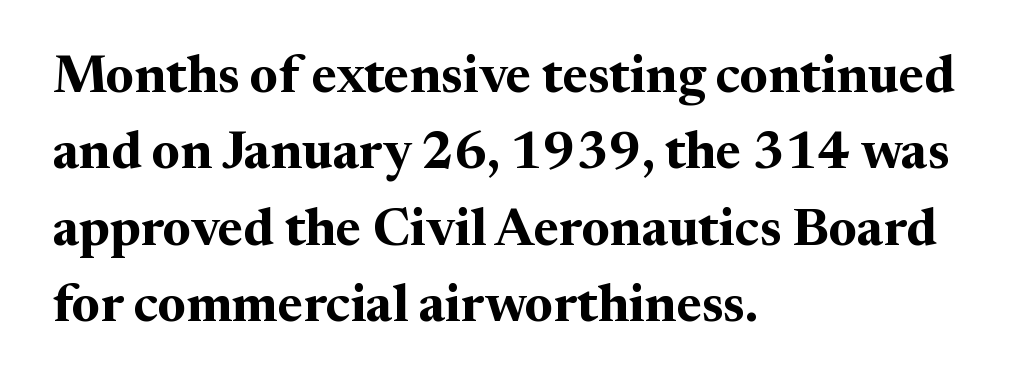
{"serif": "yes", "italic": "no", "bold": "yes", "weight": "bold", "width": "normal", "stroke_contrast": "medium", "x_height": "medium", "monospaced": "no", "underline": "no", "align": "left", "line_spacing": "normal", "line_spacing_ratio": 1.47, "letter_spacing": "normal", "letter_spacing_em": 0.0, "glyph_px": 52}
